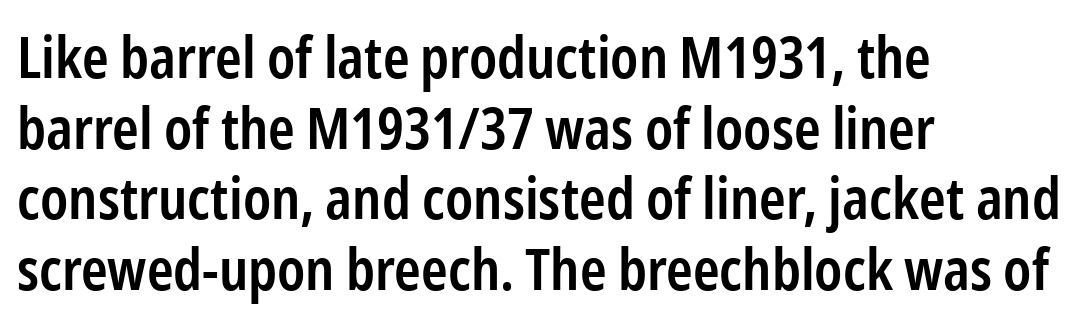
The rendering shows plain stroke endings on the letterforms — a sans-serif design. Nobody drew a line under any word here. Glyph-to-glyph distance matches everyday printed text. Looks like regular typesetting: each glyph gets only the width it needs. Is the block centered? No — it sits flush against the left margin.
